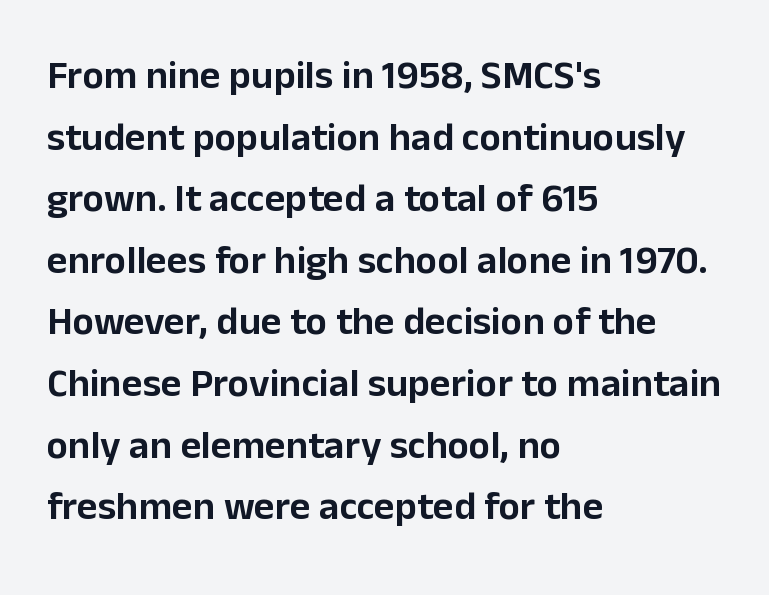
The image shows 40 px sans-serif type, upright; set left-aligned, normal line spacing (1.54x), normal letter spacing, not underlined; low stroke contrast and a medium x-height.
